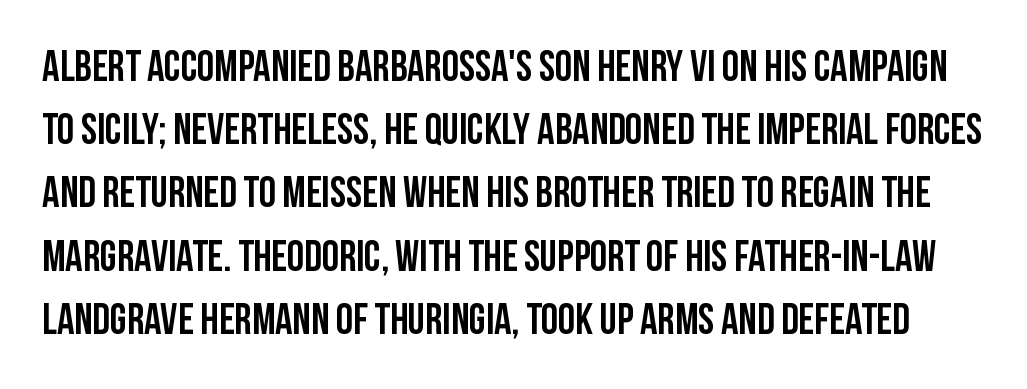
The image shows 43 px condensed sans-serif type, upright; set normal line spacing (1.47x), normal letter spacing, not underlined; low stroke contrast and a large x-height.
